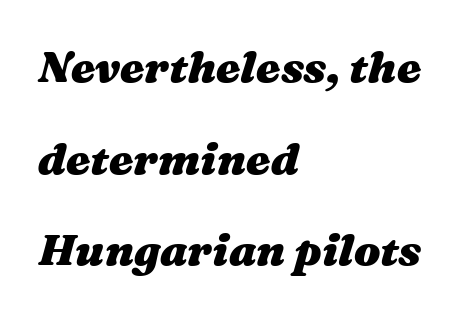
Q: Is the text bold? A: Yes.
Q: Is the text italic (slanted)? A: Yes, it leans right by about 16 degrees.
Q: Is the text underlined? A: No.
Q: How is the paragraph aligned? A: Left-aligned.
Q: Is the spacing between letters normal or unusually wide? A: Normal.
Q: Is the spacing between lines tight, normal or loose? A: Loose.
Q: Width (condensed, normal, or wide)? A: Wide.
Q: Stroke contrast? A: Medium.
Q: x-height? A: Medium.
Q: Monospaced? A: No.
